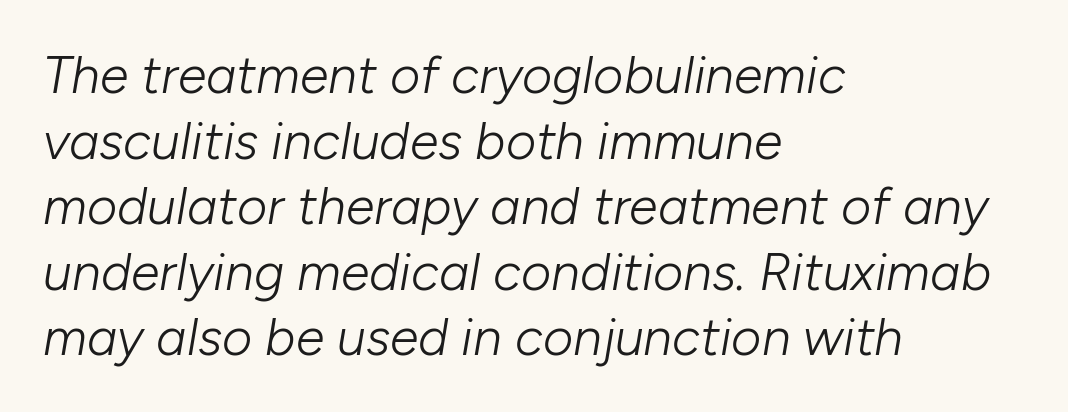
The image shows 52 px light type, italic (leaning right); set left-aligned, normal line spacing (1.26x), normal letter spacing, not underlined; low stroke contrast and a medium x-height.
